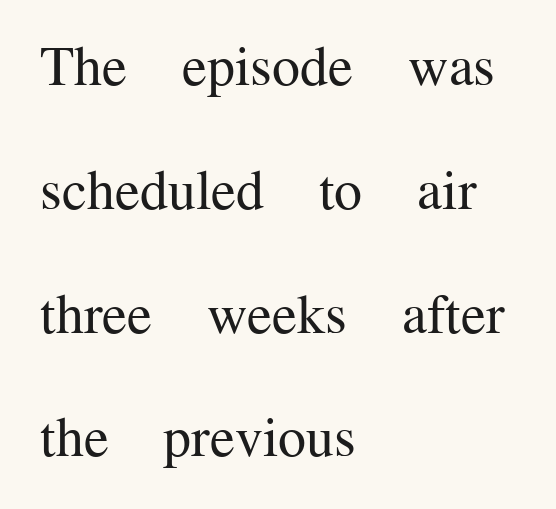
{"serif": "yes", "italic": "no", "bold": "no", "weight": "regular", "width": "normal", "stroke_contrast": "medium", "x_height": "medium", "monospaced": "no", "underline": "no", "align": "left", "line_spacing": "loose", "line_spacing_ratio": 2.21, "letter_spacing": "normal", "letter_spacing_em": 0.0, "glyph_px": 56}
